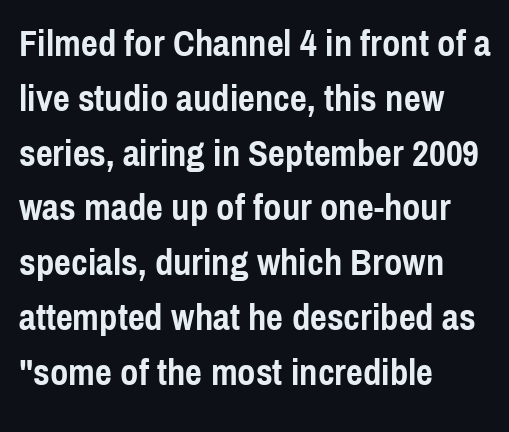
The image shows 37 px semibold, condensed sans-serif type, upright; set left-aligned, normal line spacing (1.48x), normal letter spacing, not underlined; a medium x-height.
